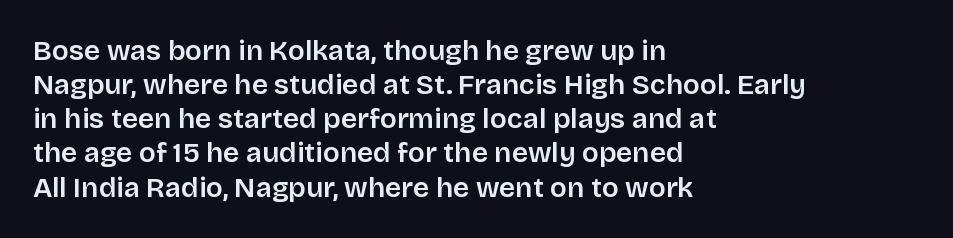
Q: Is the text bold? A: Semi-bold.
Q: Is the text italic (slanted)? A: No, it is upright.
Q: Is the typeface a serif or a sans-serif typeface? A: Sans-serif.
Q: Is the text underlined? A: No.
Q: How is the paragraph aligned? A: Left-aligned.
Q: Is the spacing between letters normal or unusually wide? A: Normal.
Q: Width (condensed, normal, or wide)? A: Normal.
Q: Stroke contrast? A: Low.
Q: x-height? A: Large.
Q: Monospaced? A: No.
